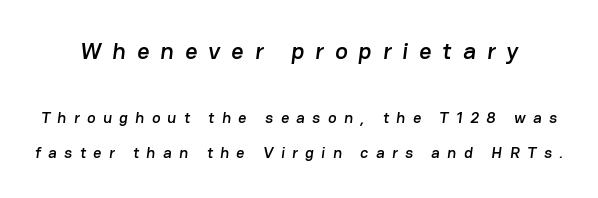
Glance below the letters and you will spot only blank space. Here the first block reads like a headline and the second like body copy. Students, observe: this is what heavily led, spacious text looks like. The tracking reads as deliberately expanded to a designer's eye.
